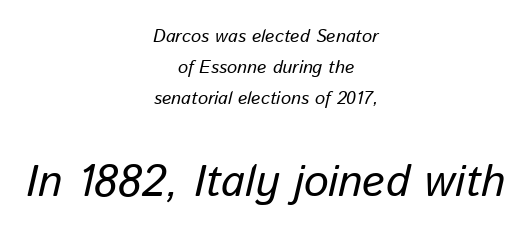
The horizontal fit of the characters is conventional and even. Emphasis-style slanted type is in use. The compositor balanced each line on the midline. Do the characters align in a grid? No, the font is proportional. You get the small type first, then a jump to larger type. Decoration check: the copy has no underline.
